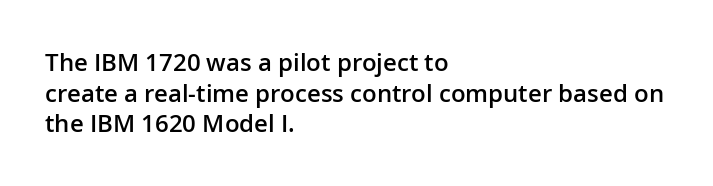
The image shows 24 px text type, upright; set left-aligned, normal line spacing (1.28x), normal letter spacing, not underlined.
